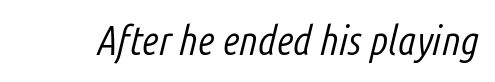
Q: Is the text bold? A: No.
Q: Is the text italic (slanted)? A: Yes, it leans right by about 14 degrees.
Q: Is the text underlined? A: No.
Q: Is the spacing between letters normal or unusually wide? A: Normal.
Q: Width (condensed, normal, or wide)? A: Condensed.
Q: Stroke contrast? A: Low.
Q: x-height? A: Medium.
Q: Monospaced? A: No.
